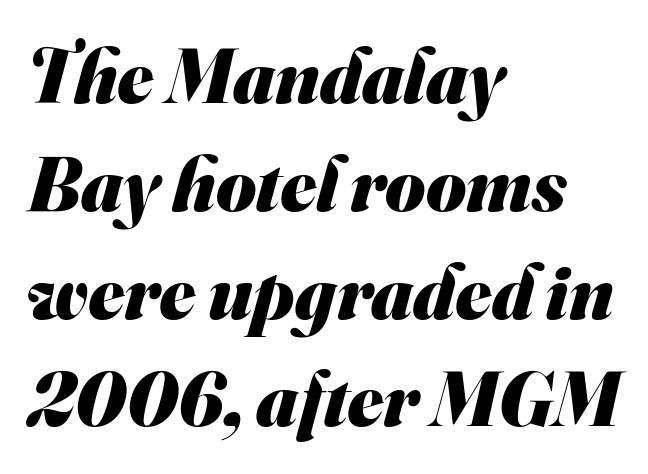
The image shows 77 px heavy sans-serif type; set left-aligned, normal line spacing (1.4x), normal letter spacing, not underlined; medium stroke contrast and a small x-height.
